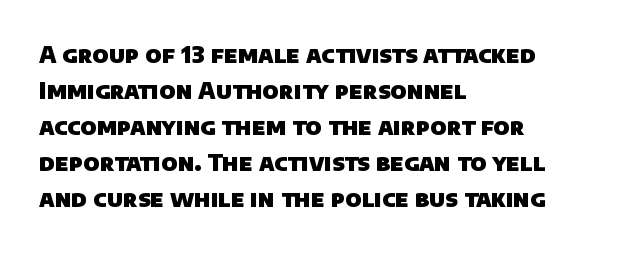
The image shows 23 px bold type; set left-aligned, normal line spacing (1.57x), normal letter spacing, not underlined.
